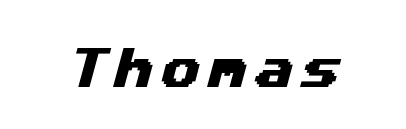
{"serif": "no", "width": "wide", "stroke_contrast": "medium", "x_height": "medium", "monospaced": "no", "underline": "no", "glyph_px": 45}
